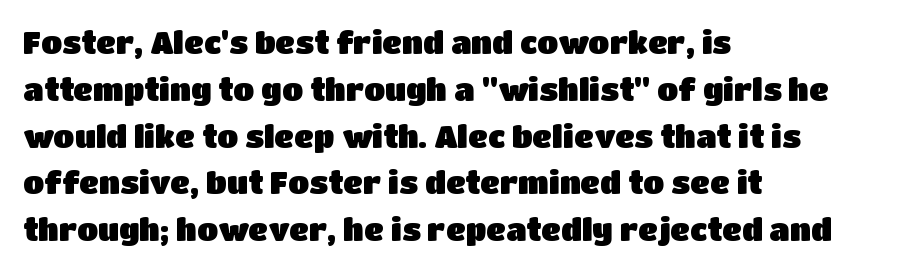
The image shows 31 px sans-serif type, upright; set left-aligned, normal line spacing (1.51x), normal letter spacing, not underlined; low stroke contrast and a large x-height.
